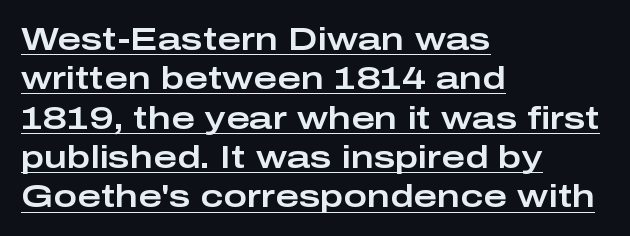
Q: Is the text italic (slanted)? A: No, it is upright.
Q: Is the typeface a serif or a sans-serif typeface? A: Sans-serif.
Q: Is the text underlined? A: Yes.
Q: How is the paragraph aligned? A: Left-aligned.
Q: Is the spacing between letters normal or unusually wide? A: Normal.
Q: Width (condensed, normal, or wide)? A: Wide.
Q: Stroke contrast? A: Low.
Q: x-height? A: Medium.
Q: Monospaced? A: No.
